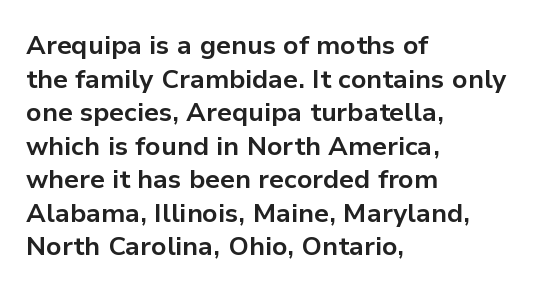
The image shows 26 px bold type, upright; set left-aligned, normal line spacing (1.29x), normal letter spacing, not underlined.
